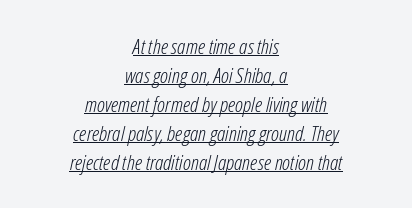
Q: Is the text bold? A: No.
Q: Is the text italic (slanted)? A: Yes, it leans right by about 12 degrees.
Q: Is the text underlined? A: Yes.
Q: How is the paragraph aligned? A: Centered.
Q: Is the spacing between letters normal or unusually wide? A: Normal.
Q: Is the spacing between lines tight, normal or loose? A: Normal.
